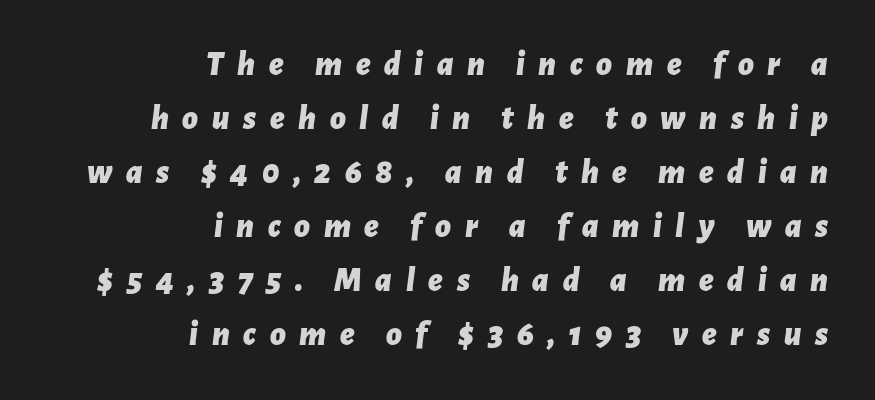
{"italic": "yes", "lean": "right", "slant_degrees": 7, "bold": "yes", "weight": "bold", "width": "normal", "stroke_contrast": "low", "x_height": "medium", "monospaced": "no", "underline": "no", "align": "right", "line_spacing": "normal", "line_spacing_ratio": 1.59, "letter_spacing": "wide", "letter_spacing_em": 0.4, "glyph_px": 34}
